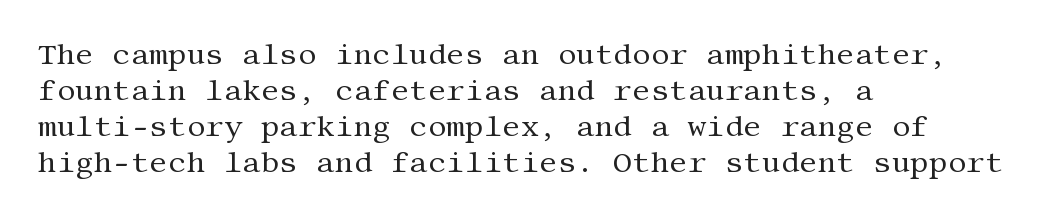
No extra tracking has been applied to these lines. Ink coverage per letter is moderate at most. Leftover space on each line is placed entirely after the last word. This rendering employs a face with finishing strokes, i.e., a serif.
